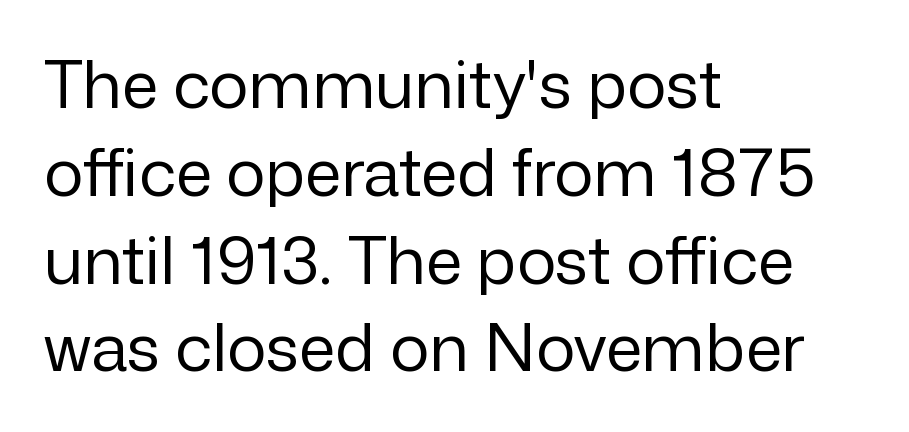
Q: Is the text bold? A: No.
Q: Is the text italic (slanted)? A: No, it is upright.
Q: Is the typeface a serif or a sans-serif typeface? A: Sans-serif.
Q: Is the text underlined? A: No.
Q: How is the paragraph aligned? A: Left-aligned.
Q: Is the spacing between letters normal or unusually wide? A: Normal.
Q: Is the spacing between lines tight, normal or loose? A: Normal.
Q: Width (condensed, normal, or wide)? A: Normal.
Q: Stroke contrast? A: Low.
Q: x-height? A: Medium.
Q: Monospaced? A: No.
